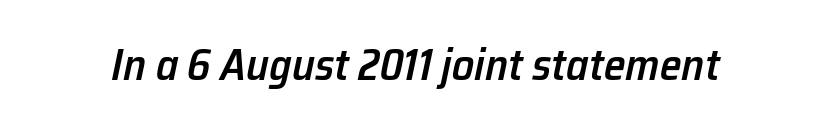
The image shows 44 px semibold type, italic (leaning right); set normal letter spacing, not underlined; low stroke contrast and a medium x-height.
